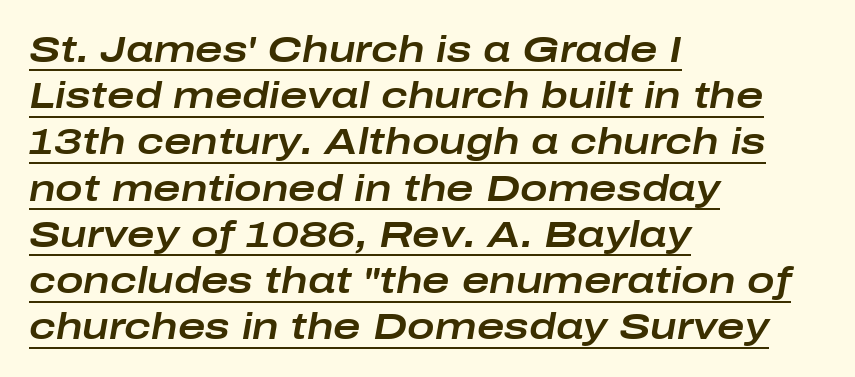
{"italic": "yes", "lean": "right", "slant_degrees": 10, "width": "wide", "stroke_contrast": "low", "x_height": "medium", "monospaced": "no", "underline": "yes", "align": "left", "line_spacing": "normal", "line_spacing_ratio": 1.25, "letter_spacing": "normal", "letter_spacing_em": 0.0, "glyph_px": 37}
